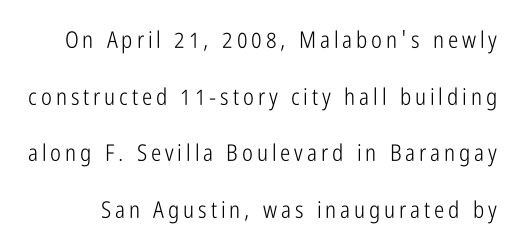
{"italic": "no", "bold": "no", "underline": "no", "line_spacing": "loose", "line_spacing_ratio": 2.46, "glyph_px": 23}
